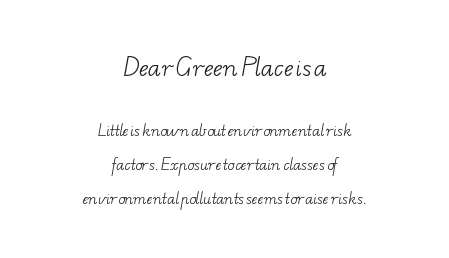
Glyph-to-glyph distance matches everyday printed text. Clear beneath every line of the passage. The passage shown stacks its lines with a broad gap. Alignment: centered. The face used here appears at its bigger size in the upper chunk.
